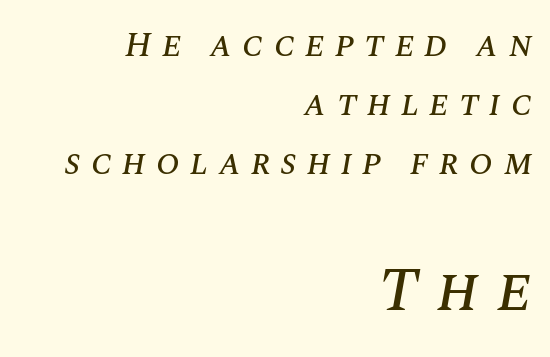
Notice how descenders clear the ascenders below comfortably — that's standard leading. An italicized treatment has been applied to the whole sample. The more generous point size was reserved for the lower chunk. This rendering widens character spacing well past its baseline value. Just letters on the line, the space beneath them empty. Horizontally, the lines are justified to the trailing edge only.
